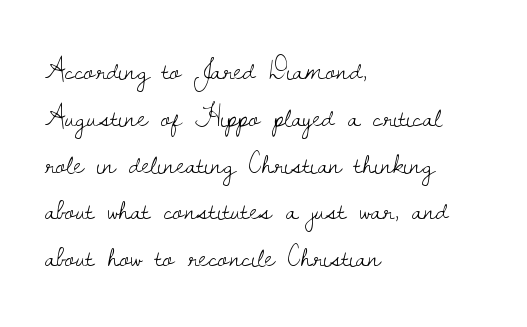
Descender tails drop into unmarked territory. Each letter's strokes conclude with small projecting serifs. The weight tops out at a normal text grade. The vertical gap from one line to the next is medium. Note the varied advance widths — an 'i' is clearly narrower than an 'm'.
